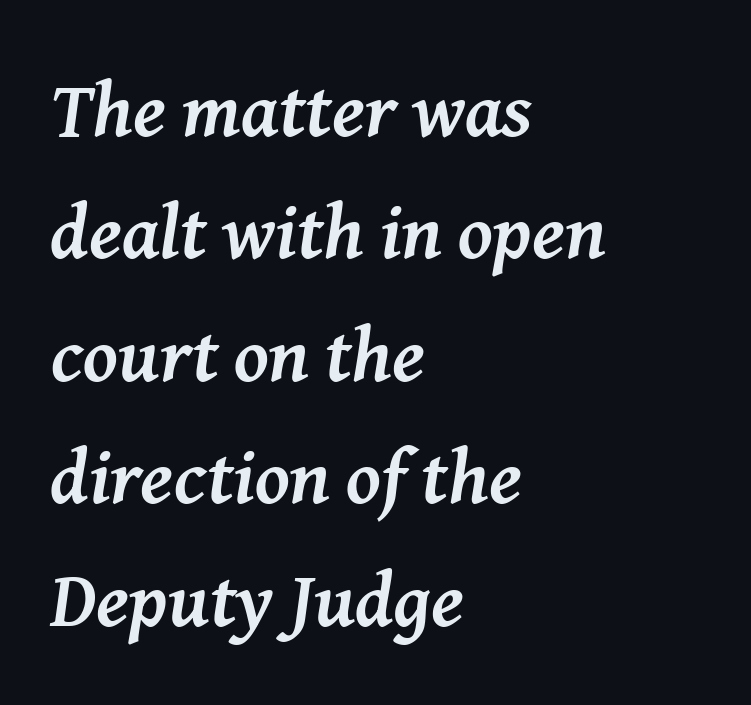
Q: Is the text bold? A: Yes.
Q: Is the text italic (slanted)? A: Yes, it leans right by about 8 degrees.
Q: Is the typeface a serif or a sans-serif typeface? A: Serif.
Q: Is the text underlined? A: No.
Q: How is the paragraph aligned? A: Left-aligned.
Q: Is the spacing between letters normal or unusually wide? A: Normal.
Q: Is the spacing between lines tight, normal or loose? A: Normal.
Q: Width (condensed, normal, or wide)? A: Normal.
Q: Stroke contrast? A: Medium.
Q: x-height? A: Medium.
Q: Monospaced? A: No.
